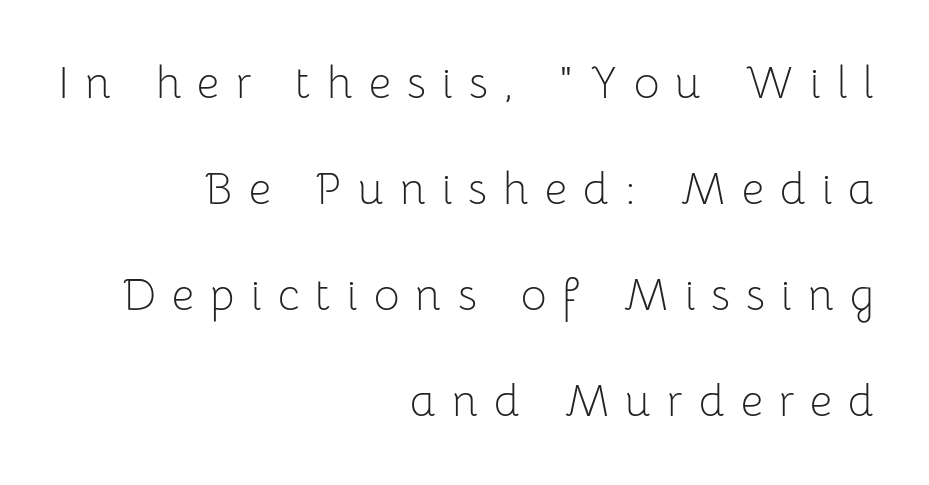
Q: Is the text bold? A: No.
Q: Is the text italic (slanted)? A: No, it is upright.
Q: Is the typeface a serif or a sans-serif typeface? A: Sans-serif.
Q: Is the text underlined? A: No.
Q: How is the paragraph aligned? A: Right-aligned.
Q: Is the spacing between letters normal or unusually wide? A: Unusually wide.
Q: Is the spacing between lines tight, normal or loose? A: Loose.
Q: Width (condensed, normal, or wide)? A: Normal.
Q: Stroke contrast? A: Low.
Q: x-height? A: Medium.
Q: Monospaced? A: No.
